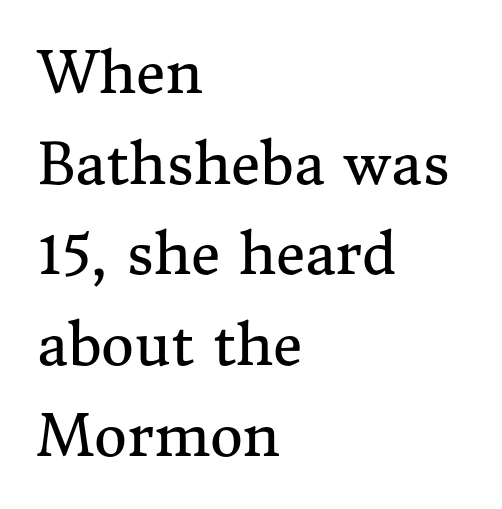
{"serif": "yes", "italic": "no", "bold": "no", "weight": "regular", "width": "normal", "stroke_contrast": "medium", "x_height": "medium", "monospaced": "no", "underline": "no", "align": "left", "line_spacing": "normal", "line_spacing_ratio": 1.59, "letter_spacing": "normal", "letter_spacing_em": 0.0, "glyph_px": 57}
